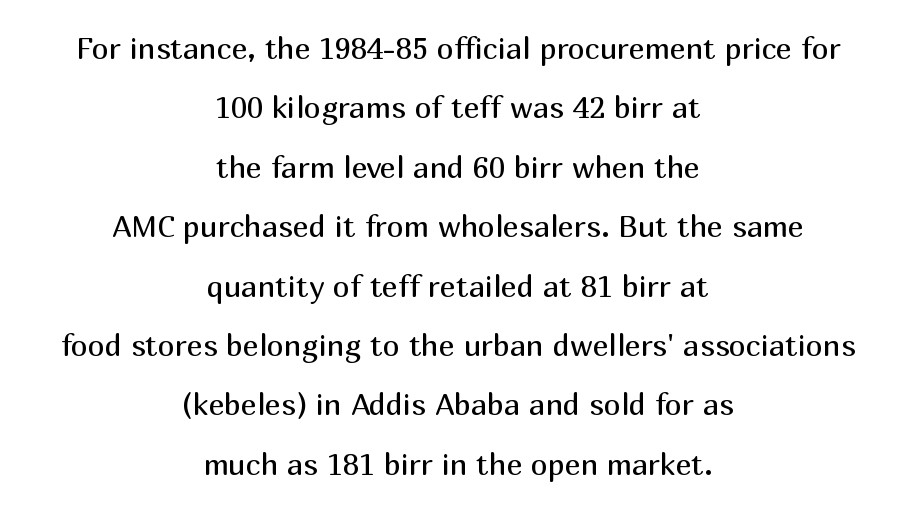
The rendering uses a large line-height, opening up the rows. The weight tops out at a normal text grade. Every row of glyphs is offset so its center matches the block's center. The passage shown is typed in a proportional face where columns would drift.
